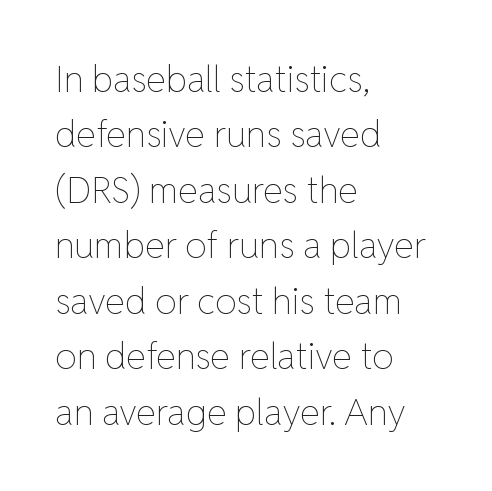
Characters remain perfectly vertical along every line. The rendering uses natural spacing where letterforms have individual widths. No word sits above an underline. Each word holds together tightly as a unit, with standard inter-letter gaps. The lines sit at an ordinary, default distance from one another.
